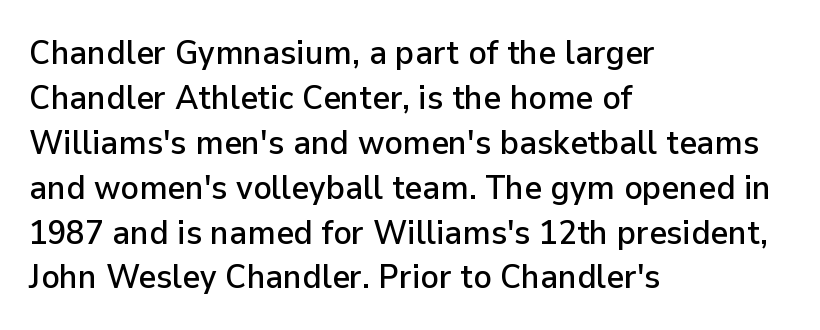
{"serif": "no", "italic": "no", "width": "normal", "stroke_contrast": "low", "x_height": "medium", "monospaced": "no", "underline": "no", "align": "left", "line_spacing": "normal", "line_spacing_ratio": 1.32, "letter_spacing": "normal", "letter_spacing_em": 0.0, "glyph_px": 34}
